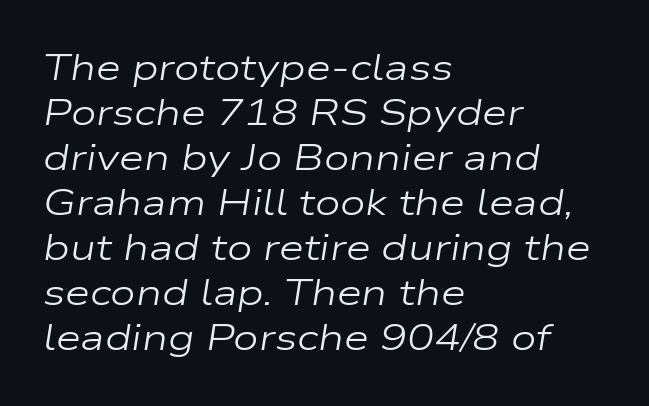
The image shows 36 px regular-weight, wide type, italic (leaning right); set left-aligned, normal line spacing (1.25x), normal letter spacing, not underlined; low stroke contrast and a medium x-height.
